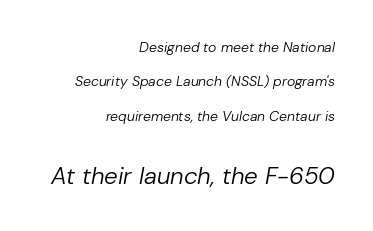
Q: Is the text bold? A: No.
Q: Is the text italic (slanted)? A: Yes, it leans right by about 10 degrees.
Q: Is the text underlined? A: No.
Q: How is the paragraph aligned? A: Right-aligned.
Q: Is the spacing between letters normal or unusually wide? A: Normal.
Q: Is the spacing between lines tight, normal or loose? A: Loose.
Q: Which block of text is set in a larger size, the first (top) or the second (bottom)? A: The second (bottom) one.
